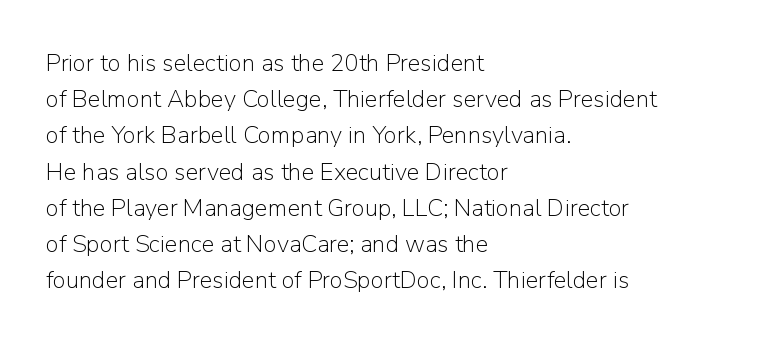
{"italic": "no", "bold": "no", "underline": "no", "align": "left", "line_spacing": "normal", "line_spacing_ratio": 1.51, "letter_spacing": "normal", "letter_spacing_em": 0.0, "glyph_px": 24}
